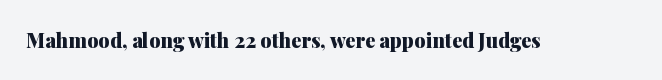
{"italic": "no", "bold": "yes", "underline": "no", "letter_spacing": "normal", "letter_spacing_em": 0.0, "glyph_px": 20}
